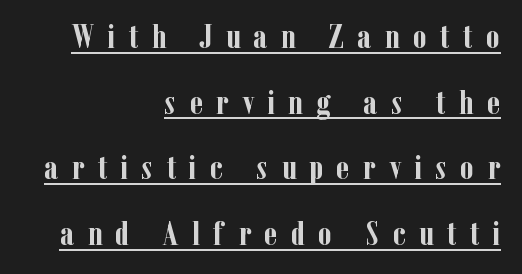
The image shows 34 px semibold, condensed serif type, upright; set right-aligned, loose line spacing (1.93x), unusually wide letter spacing (+0.39 em), underlined; low stroke contrast and a medium x-height.
